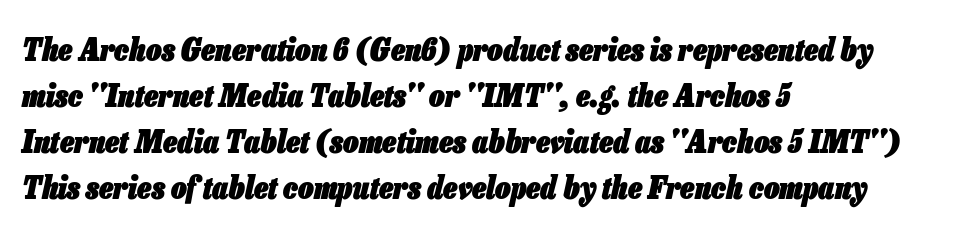
{"italic": "yes", "lean": "right", "slant_degrees": 13, "bold": "yes", "weight": "heavy", "width": "condensed", "stroke_contrast": "low", "x_height": "medium", "monospaced": "no", "underline": "no", "align": "left", "line_spacing": "normal", "line_spacing_ratio": 1.48, "letter_spacing": "normal", "letter_spacing_em": 0.0, "glyph_px": 31}
